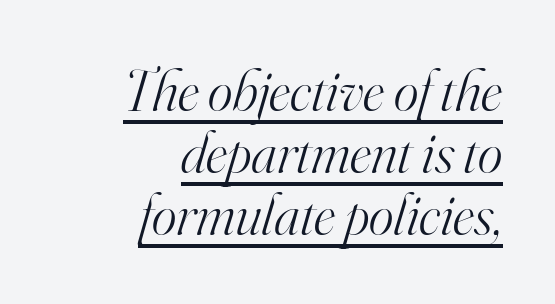
Q: Is the text bold? A: No.
Q: Is the text italic (slanted)? A: Yes, it leans right by about 16 degrees.
Q: Is the typeface a serif or a sans-serif typeface? A: Serif.
Q: Is the text underlined? A: Yes.
Q: How is the paragraph aligned? A: Right-aligned.
Q: Is the spacing between letters normal or unusually wide? A: Normal.
Q: Is the spacing between lines tight, normal or loose? A: Tight.
Q: Width (condensed, normal, or wide)? A: Normal.
Q: Stroke contrast? A: High.
Q: x-height? A: Small.
Q: Monospaced? A: No.
